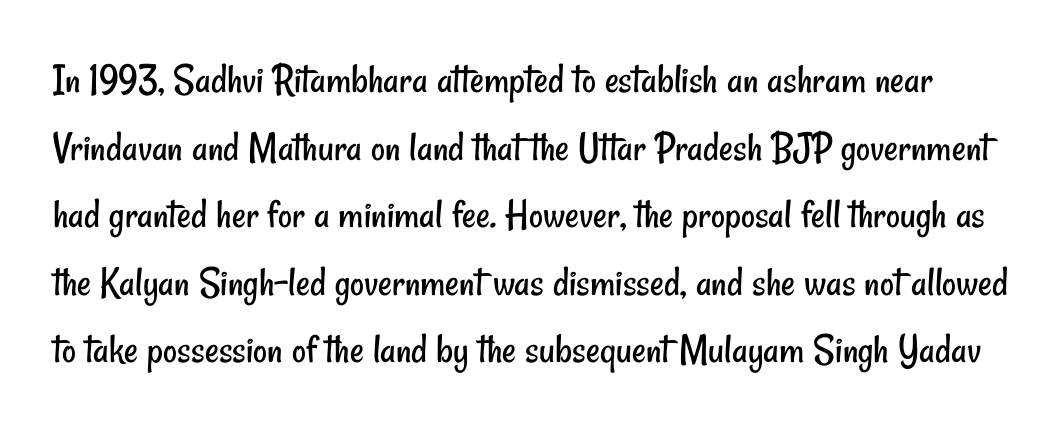
{"serif": "no", "bold": "no", "weight": "regular", "width": "condensed", "stroke_contrast": "low", "x_height": "small", "monospaced": "no", "underline": "no", "line_spacing": "normal", "line_spacing_ratio": 1.57, "letter_spacing": "normal", "letter_spacing_em": 0.0, "glyph_px": 43}
